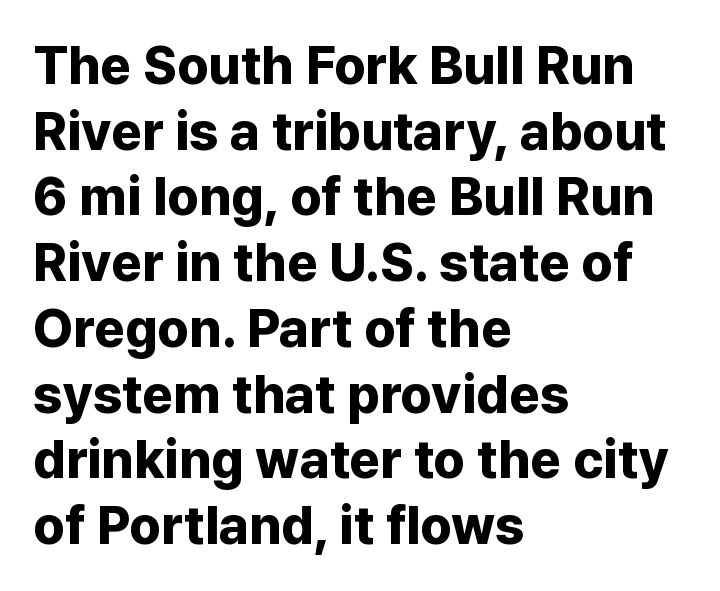
The image shows 53 px bold sans-serif type, upright; set left-aligned, line spacing 1.24x, normal letter spacing, not underlined; low stroke contrast and a medium x-height.
